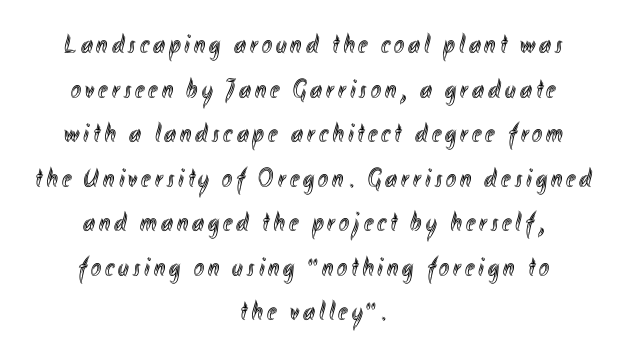
The image shows 27 px text type; set centered, normal line spacing (1.65x), not underlined.
